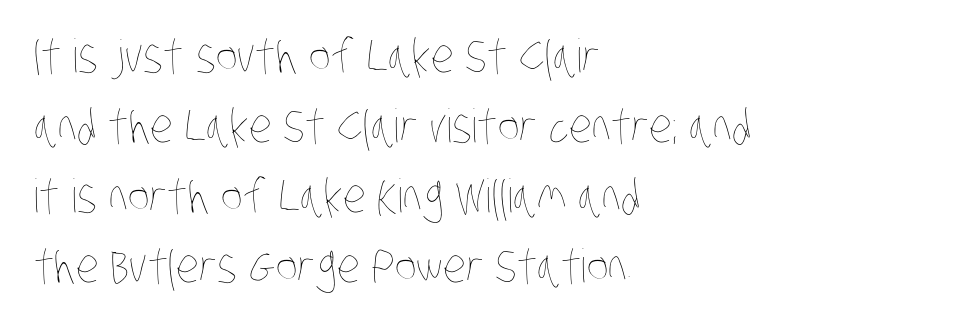
{"bold": "no", "weight": "thin", "width": "condensed", "stroke_contrast": "low", "x_height": "large", "monospaced": "no", "underline": "no", "align": "left", "line_spacing": "normal", "line_spacing_ratio": 1.52, "letter_spacing": "normal", "letter_spacing_em": 0.0, "glyph_px": 46}
